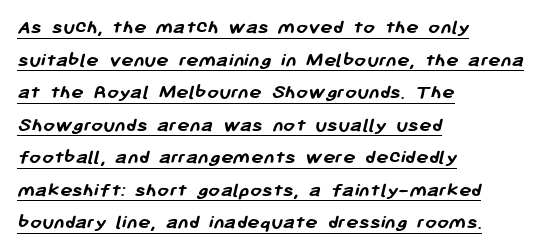
Q: Is the text bold? A: Yes.
Q: Is the text underlined? A: Yes.
Q: How is the paragraph aligned? A: Left-aligned.
Q: Is the spacing between letters normal or unusually wide? A: Normal.
Q: Is the spacing between lines tight, normal or loose? A: Normal.
